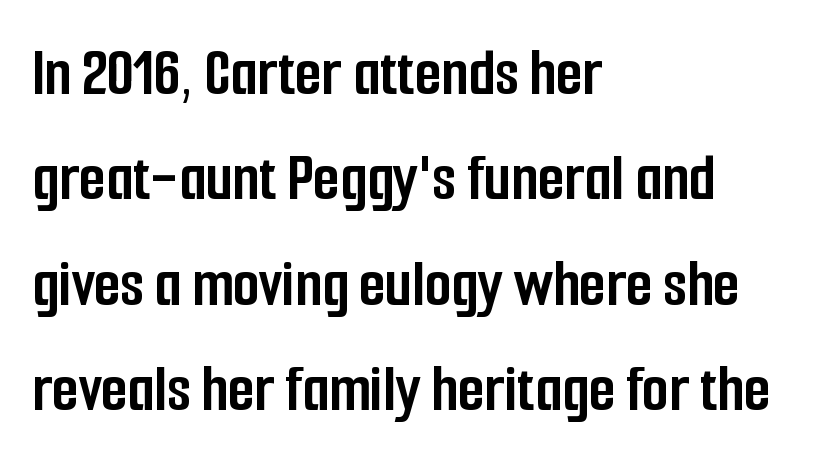
The typesetting leans heavy: a genuine bold. Normally led — the rows are evenly, conventionally spaced. Is this a fixed-width face? No — the glyphs have proportional, varying widths. Nothing unusual about the tracking: characters are spaced as the font intends. This sample uses a sans-serif face. Italic? Not at all — the glyphs are vertical.
